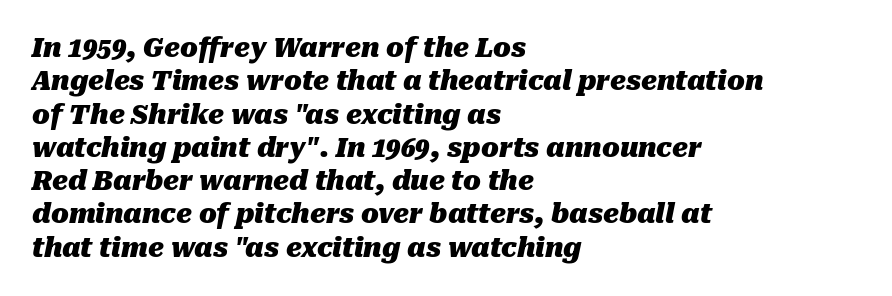
Has an underline been added? It has not. These lines were composed using italics. Caption: bold face, heavy strokes. The passage shown stacks its lines at a standard gap. Honestly, the letter spacing is just normal — you wouldn't notice it.
